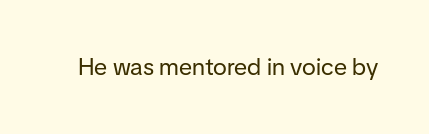
Q: Is the text bold? A: No.
Q: Is the text italic (slanted)? A: No, it is upright.
Q: Is the text underlined? A: No.
Q: Is the spacing between letters normal or unusually wide? A: Normal.
